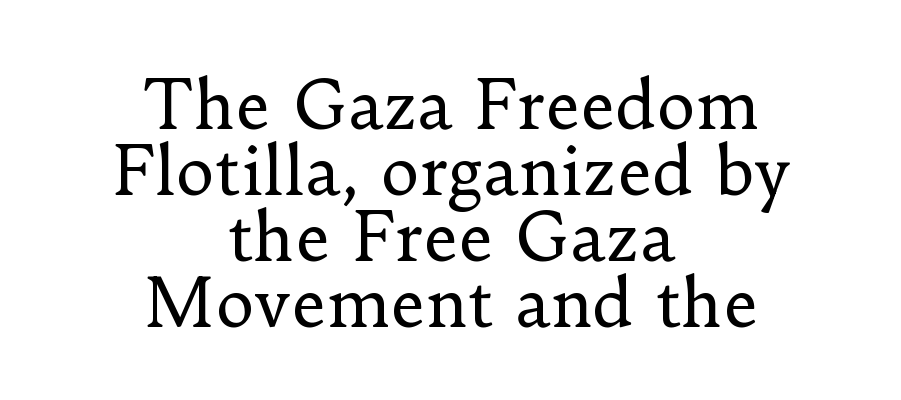
These lines huddle together more closely than default settings would place them. Words appear dense and cohesive because spacing is normal. A student would call this center alignment; a typographer would say set centered. Bold? No — there's no thickening of the strokes. Posture: straight, roman, zero tilt.
